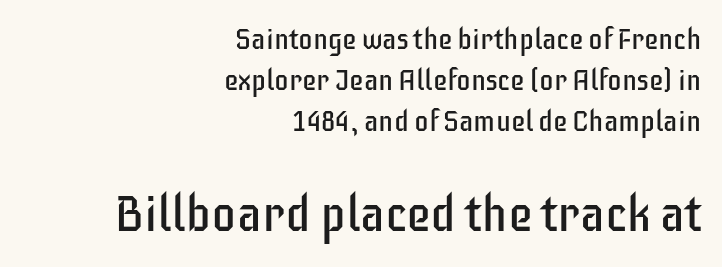
The image shows 50 px regular-weight, condensed sans-serif type, upright; set right-aligned, normal line spacing (1.41x), normal letter spacing, not underlined; the second (bottom) block is 1.72x larger; low stroke contrast and a large x-height.
